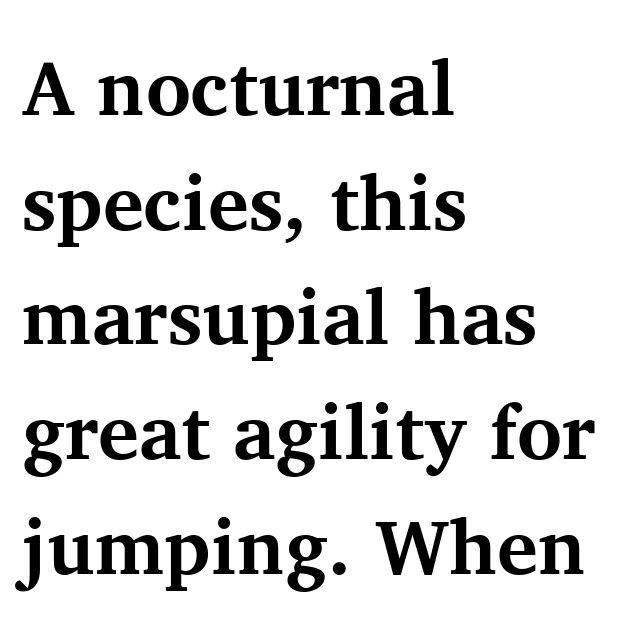
Posture: vertical. Observe the serifs anchoring each vertical stroke in this sample. In terms of letterspacing, this is plain default setting. Quick note: underline off. Rows of type keep a routine distance in the vertical direction. As a designer I'd log this as weight 700, bold.
